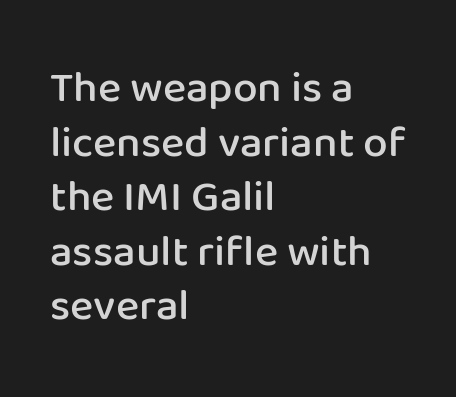
{"serif": "no", "italic": "no", "bold": "semi", "weight": "semibold", "width": "normal", "stroke_contrast": "low", "x_height": "medium", "monospaced": "no", "underline": "no", "align": "left", "line_spacing_ratio": 1.24, "letter_spacing": "normal", "letter_spacing_em": 0.0, "glyph_px": 44}
